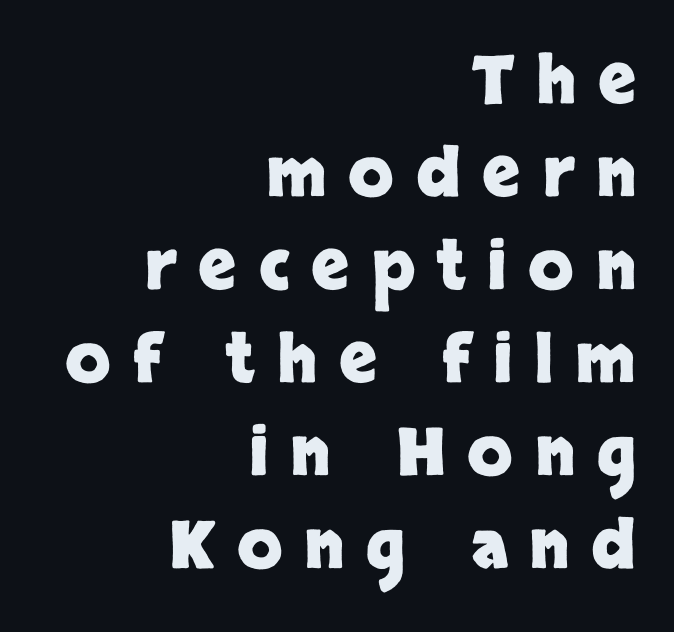
Vertical strokes here are truly vertical. Stroke thickness is high; the sample reads as a true bold. Nope, no serifs anywhere on these letters. In CSS terms this would be text-align: right. The passage shown is typed in a proportional face where columns would drift. The letterforms stand isolated, each surrounded by extra space.
